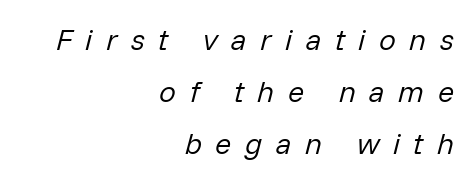
Q: Is the text bold? A: No.
Q: Is the text italic (slanted)? A: Yes, it leans right by about 14 degrees.
Q: Is the text underlined? A: No.
Q: How is the paragraph aligned? A: Right-aligned.
Q: Is the spacing between letters normal or unusually wide? A: Unusually wide.
Q: Width (condensed, normal, or wide)? A: Normal.
Q: Stroke contrast? A: Low.
Q: x-height? A: Medium.
Q: Monospaced? A: No.
